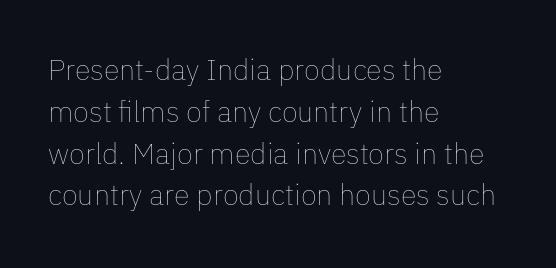
{"italic": "no", "bold": "no", "weight": "thin", "width": "normal", "stroke_contrast": "low", "x_height": "medium", "monospaced": "no", "underline": "no", "align": "left", "line_spacing": "normal", "line_spacing_ratio": 1.44, "letter_spacing": "normal", "letter_spacing_em": 0.0, "glyph_px": 29}
